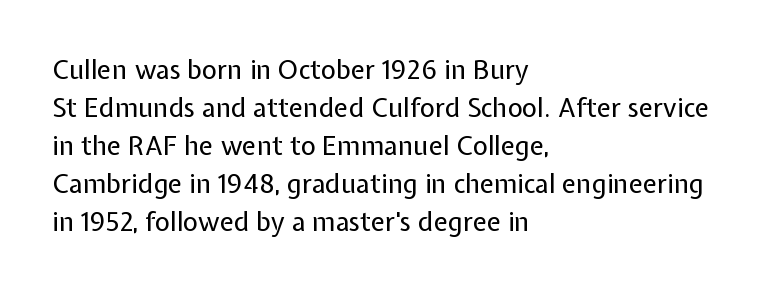
{"italic": "no", "bold": "no", "underline": "no", "align": "left", "line_spacing": "normal", "line_spacing_ratio": 1.46, "letter_spacing": "normal", "letter_spacing_em": 0.0, "glyph_px": 26}
